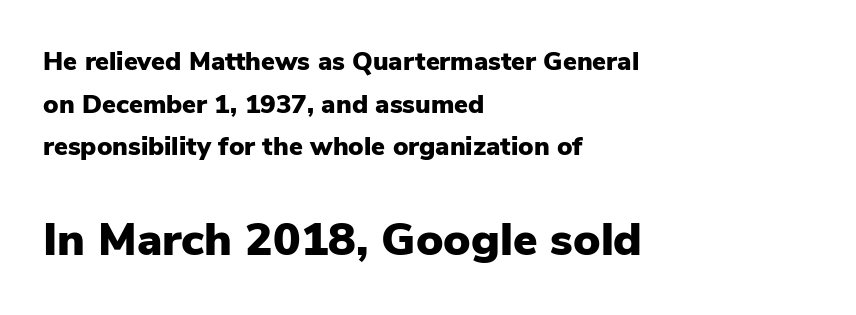
{"serif": "no", "italic": "no", "bold": "yes", "weight": "heavy", "width": "normal", "stroke_contrast": "low", "x_height": "medium", "monospaced": "no", "underline": "no", "align": "left", "line_spacing": "normal", "line_spacing_ratio": 1.64, "letter_spacing": "normal", "letter_spacing_em": 0.0, "larger_block": "second", "size_ratio": 1.77, "glyph_px": 46}
